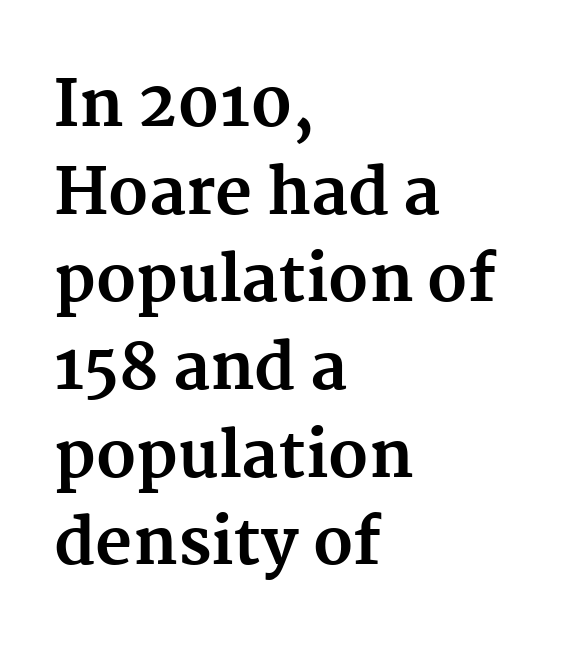
Q: Is the text bold? A: Yes.
Q: Is the text italic (slanted)? A: No, it is upright.
Q: Is the typeface a serif or a sans-serif typeface? A: Serif.
Q: Is the text underlined? A: No.
Q: How is the paragraph aligned? A: Left-aligned.
Q: Is the spacing between letters normal or unusually wide? A: Normal.
Q: Is the spacing between lines tight, normal or loose? A: Normal.
Q: Width (condensed, normal, or wide)? A: Normal.
Q: Stroke contrast? A: Medium.
Q: x-height? A: Medium.
Q: Monospaced? A: No.
